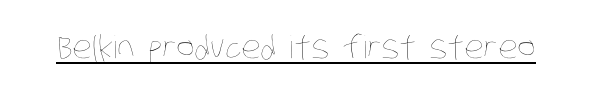
A typesetter would call this proportional, since set widths differ per character. The words here are underlined. Honestly, the letter spacing is just normal — you wouldn't notice it. The strokes are not fattened; the text isn't bold.
